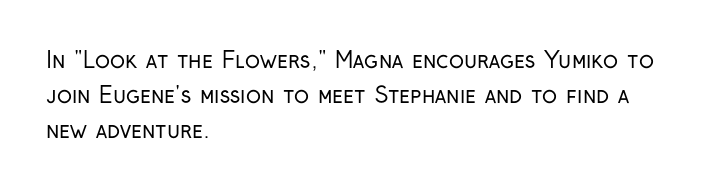
The image shows 22 px text type, upright; set left-aligned, normal line spacing (1.59x), normal letter spacing, not underlined.
